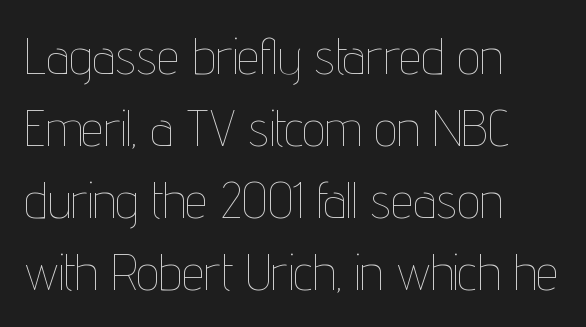
Q: Is the text bold? A: No.
Q: Is the text italic (slanted)? A: No, it is upright.
Q: Is the text underlined? A: No.
Q: How is the paragraph aligned? A: Left-aligned.
Q: Is the spacing between letters normal or unusually wide? A: Normal.
Q: Is the spacing between lines tight, normal or loose? A: Normal.
Q: Width (condensed, normal, or wide)? A: Condensed.
Q: Stroke contrast? A: Low.
Q: x-height? A: Medium.
Q: Monospaced? A: No.
